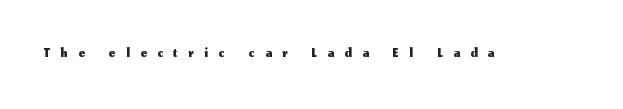
{"italic": "no", "underline": "no", "letter_spacing": "wide", "letter_spacing_em": 0.49, "glyph_px": 22}
